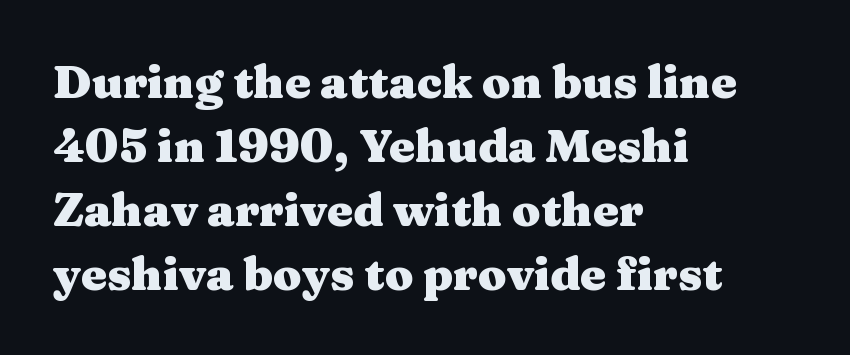
The image shows 46 px heavy, wide serif type, upright; set left-aligned, normal line spacing (1.39x), normal letter spacing, not underlined; medium stroke contrast and a medium x-height.
